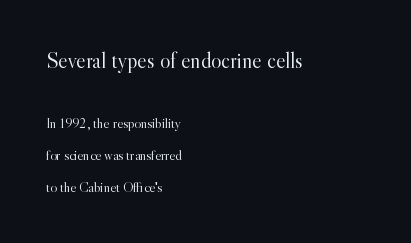
The image shows 22 px text type, upright; set left-aligned, loose line spacing (2.29x), normal letter spacing, not underlined; the first (top) block is 1.57x larger.
